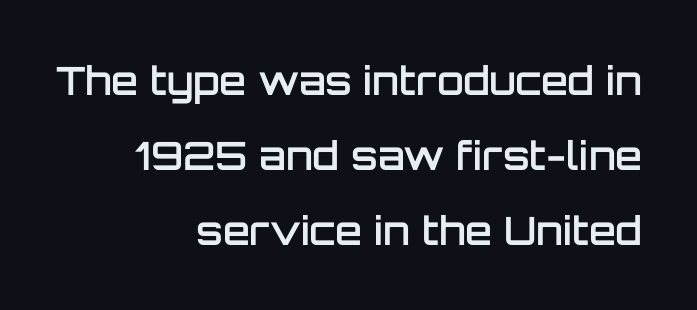
Q: Is the text bold? A: Semi-bold.
Q: Is the text italic (slanted)? A: No, it is upright.
Q: Is the typeface a serif or a sans-serif typeface? A: Sans-serif.
Q: Is the text underlined? A: No.
Q: How is the paragraph aligned? A: Right-aligned.
Q: Is the spacing between letters normal or unusually wide? A: Normal.
Q: Is the spacing between lines tight, normal or loose? A: Loose.
Q: Width (condensed, normal, or wide)? A: Normal.
Q: Stroke contrast? A: Low.
Q: x-height? A: Large.
Q: Monospaced? A: No.
